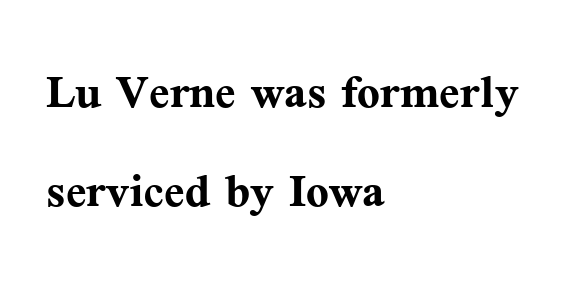
The image shows 60 px semibold serif type, upright; set left-aligned, normal line spacing (1.65x), normal letter spacing, not underlined; medium stroke contrast and a medium x-height.
